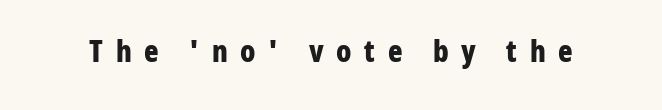
Q: Is the text bold? A: Yes.
Q: Is the text italic (slanted)? A: No, it is upright.
Q: Is the typeface a serif or a sans-serif typeface? A: Sans-serif.
Q: Is the text underlined? A: No.
Q: Is the spacing between letters normal or unusually wide? A: Unusually wide.
Q: Width (condensed, normal, or wide)? A: Condensed.
Q: Stroke contrast? A: Low.
Q: x-height? A: Medium.
Q: Monospaced? A: No.
